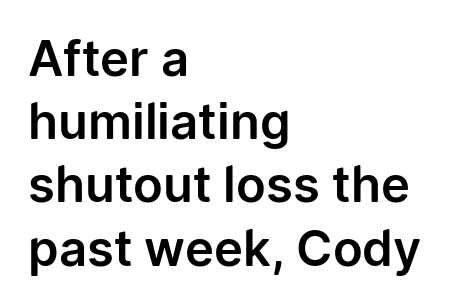
The image shows 49 px sans-serif type, upright; set left-aligned, normal line spacing (1.29x), normal letter spacing, not underlined; low stroke contrast and a medium x-height.
